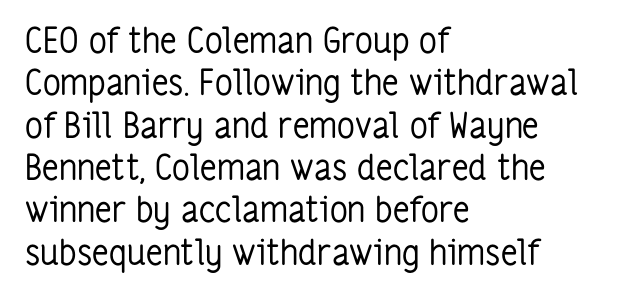
Q: Is the text bold? A: No.
Q: Is the text italic (slanted)? A: No, it is upright.
Q: Is the typeface a serif or a sans-serif typeface? A: Sans-serif.
Q: Is the text underlined? A: No.
Q: How is the paragraph aligned? A: Left-aligned.
Q: Is the spacing between letters normal or unusually wide? A: Normal.
Q: Width (condensed, normal, or wide)? A: Condensed.
Q: Stroke contrast? A: Low.
Q: x-height? A: Medium.
Q: Monospaced? A: No.
